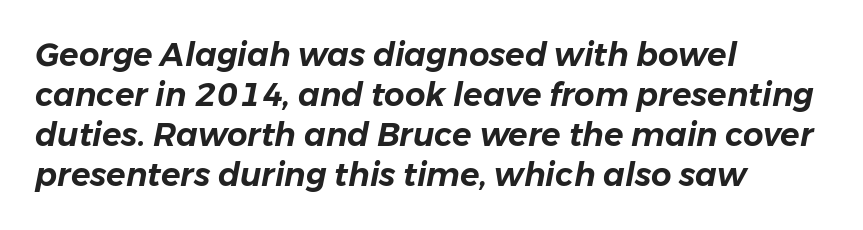
Q: Is the text italic (slanted)? A: Yes, it leans right by about 11 degrees.
Q: Is the text underlined? A: No.
Q: How is the paragraph aligned? A: Left-aligned.
Q: Is the spacing between letters normal or unusually wide? A: Normal.
Q: Is the spacing between lines tight, normal or loose? A: Normal.
Q: Width (condensed, normal, or wide)? A: Normal.
Q: Stroke contrast? A: Low.
Q: x-height? A: Medium.
Q: Monospaced? A: No.
